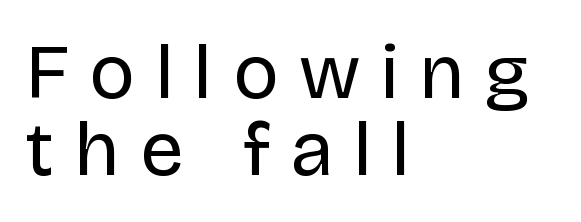
{"serif": "no", "italic": "no", "bold": "no", "weight": "regular", "width": "normal", "stroke_contrast": "low", "x_height": "large", "monospaced": "no", "underline": "no", "align": "left", "line_spacing": "tight", "line_spacing_ratio": 1.0, "letter_spacing": "wide", "letter_spacing_em": 0.27, "glyph_px": 77}
